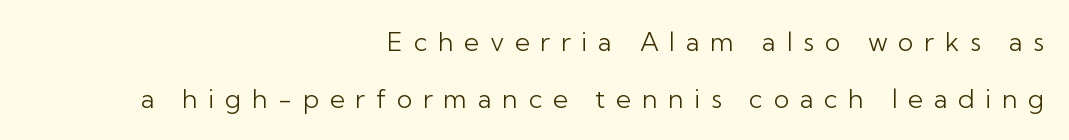
The image shows 26 px text type, upright; set right-aligned, loose line spacing (2.18x), unusually wide letter spacing (+0.41 em), not underlined.
